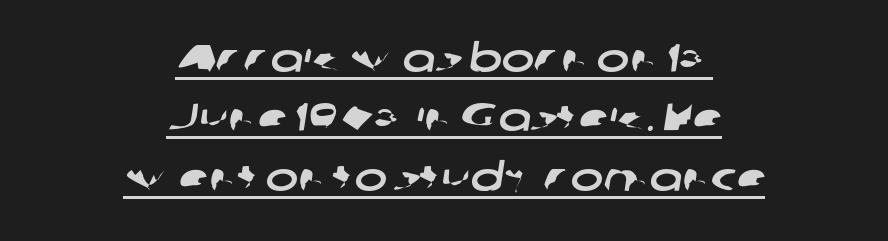
The image shows 39 px wide sans-serif type; set centered, normal line spacing (1.52x), normal letter spacing, underlined; low stroke contrast and a medium x-height.
